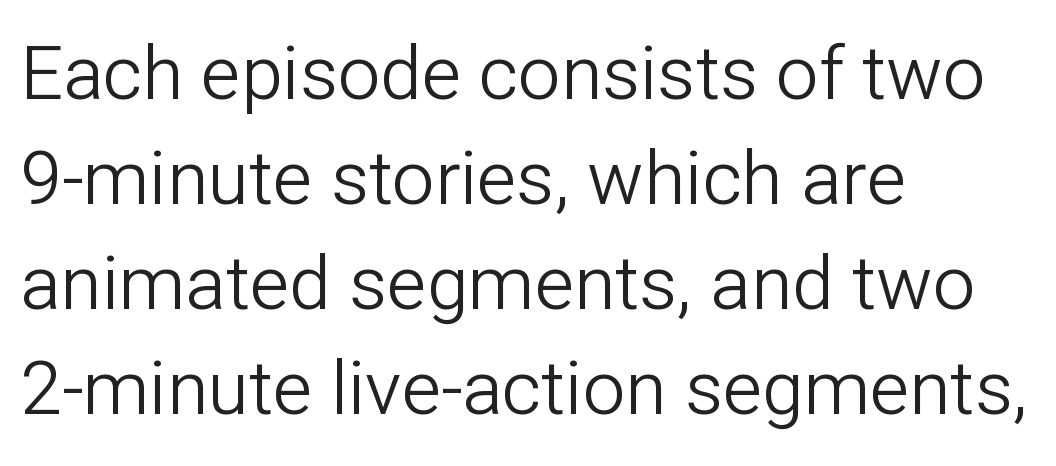
{"serif": "no", "italic": "no", "bold": "no", "weight": "light", "width": "normal", "stroke_contrast": "low", "x_height": "medium", "monospaced": "no", "underline": "no", "align": "left", "line_spacing": "normal", "line_spacing_ratio": 1.4, "letter_spacing": "normal", "letter_spacing_em": 0.0, "glyph_px": 75}
